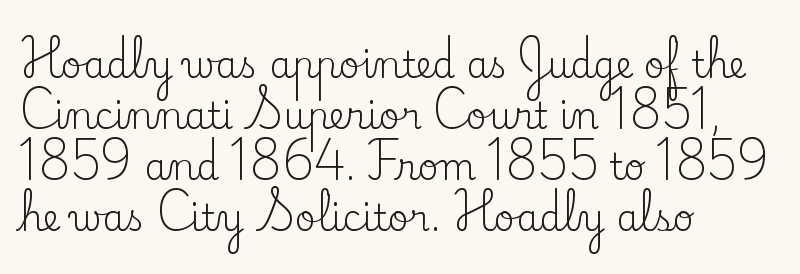
The image shows 36 px regular-weight type, upright; set left-aligned, normal line spacing (1.42x), normal letter spacing, not underlined; low stroke contrast and a small x-height.
